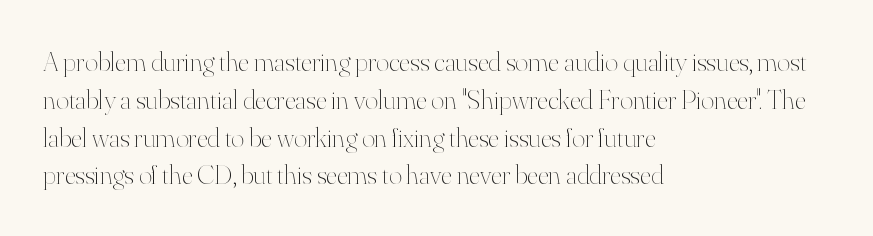
Q: Is the text bold? A: No.
Q: Is the text italic (slanted)? A: No, it is upright.
Q: Is the text underlined? A: No.
Q: How is the paragraph aligned? A: Left-aligned.
Q: Is the spacing between letters normal or unusually wide? A: Normal.
Q: Is the spacing between lines tight, normal or loose? A: Normal.
Q: Width (condensed, normal, or wide)? A: Normal.
Q: Stroke contrast? A: High.
Q: x-height? A: Small.
Q: Monospaced? A: No.
